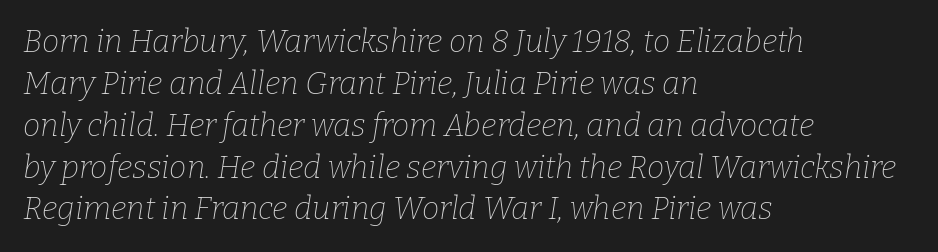
The whole block is typeset with a tilt. The space directly below the letters is spotless. The font sits on the lighter half of the weight spectrum, regular included. The lines are quadded left. The passage shown stacks its lines at a standard gap.
